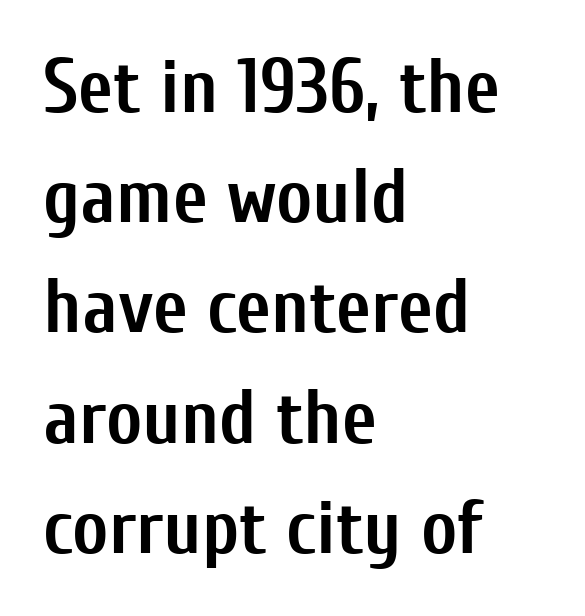
The image shows 76 px semibold, condensed sans-serif type, upright; set left-aligned, normal line spacing (1.45x), normal letter spacing, not underlined; low stroke contrast and a medium x-height.
